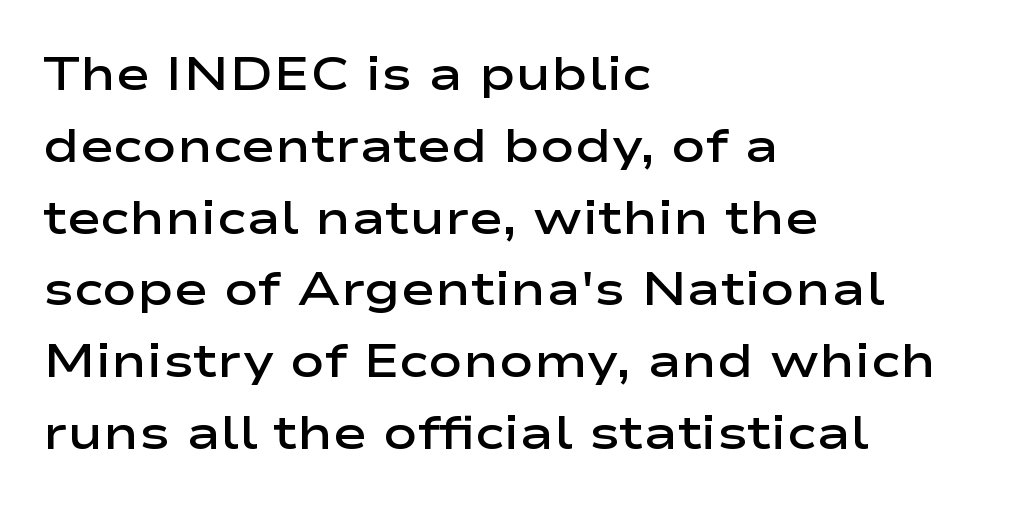
The image shows 46 px semibold, wide sans-serif type, upright; set left-aligned, normal line spacing (1.56x), normal letter spacing, not underlined; low stroke contrast and a medium x-height.
